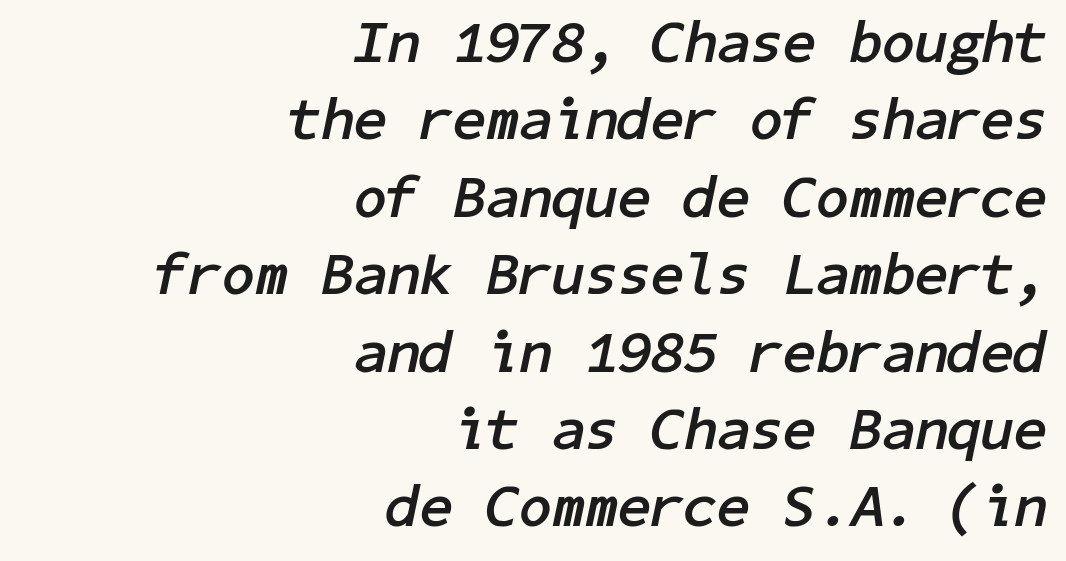
Q: Is the text bold? A: Yes.
Q: Is the text italic (slanted)? A: Yes, it leans right by about 11 degrees.
Q: Is the text underlined? A: No.
Q: How is the paragraph aligned? A: Right-aligned.
Q: Is the spacing between letters normal or unusually wide? A: Normal.
Q: Is the spacing between lines tight, normal or loose? A: Normal.
Q: Width (condensed, normal, or wide)? A: Normal.
Q: Stroke contrast? A: Low.
Q: x-height? A: Medium.
